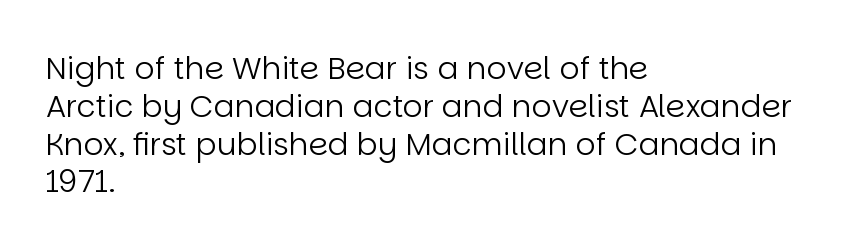
Note the varied advance widths — an 'i' is clearly narrower than an 'm'. Typographically, this falls in the sans-serif category. Italic: no, the glyphs are upright roman. You could call the tracking neutral — neither tight nor loose.
